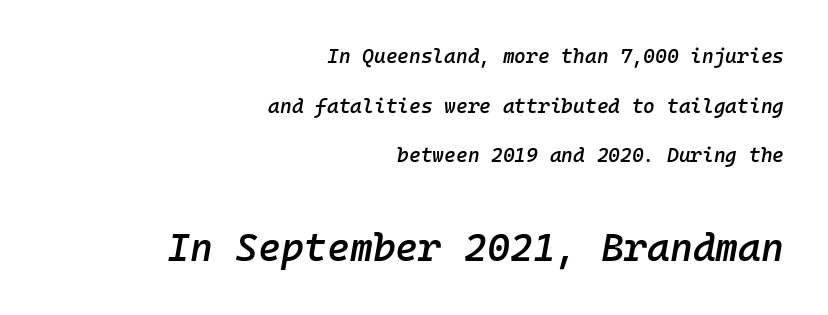
Clear beneath every line of the passage. The lettering tilts uniformly, giving the passage an italic look. This sample is right-justified, so line beginnings fall wherever the words allow. The following chunk of copy outweighs the initial chunk in type size. Short note: letters normally spaced. A typesetter would call this leading open, well beyond the default.
